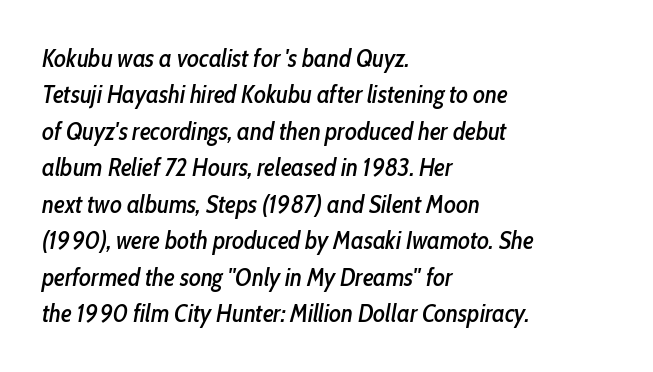
The image shows 25 px text type, italic (leaning right); set left-aligned, normal line spacing (1.46x), normal letter spacing, not underlined.
